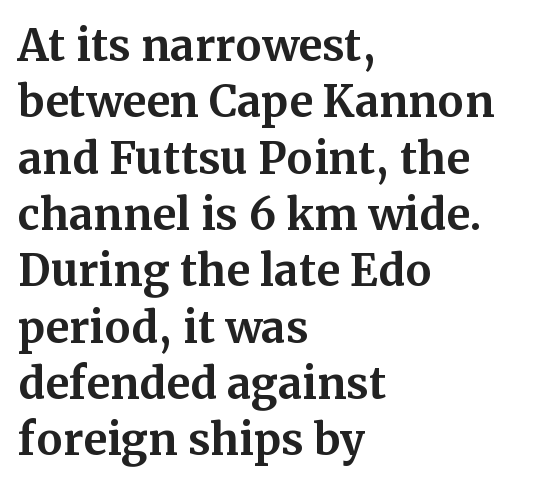
The rendering anchors every line to the left-hand side. Think of a printed novel: that variable character pitch is what you see here. Notice how the stems are strictly vertical — no italics here. This rendering leaves character spacing at its baseline value. Small tapered or slab feet sit at the stroke ends, so this counts as serif. Letters rest on an invisible, unmarked baseline.
